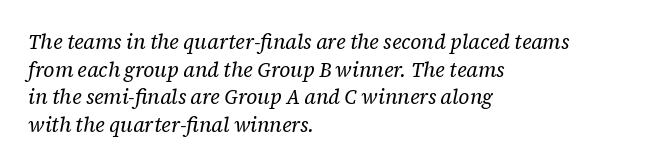
These lines are set flush left with a ragged right edge. The cut favours lightness, reaching ordinary text weight at its darkest. Glyph-to-glyph distance matches everyday printed text. The font's italic variant was chosen for this text.
